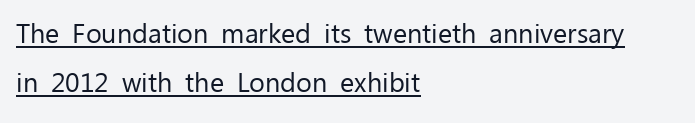
The image shows 27 px text type, upright; set left-aligned, line spacing 1.82x, normal letter spacing, underlined.
